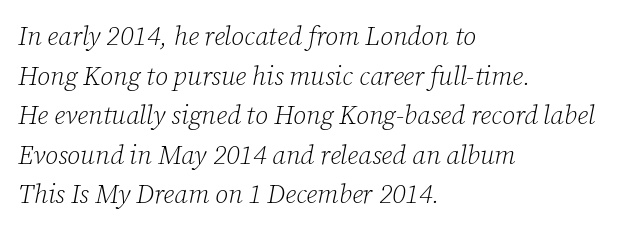
No chunkiness to these letters — they're not bold. Each new line begins a customary step beneath the previous one. These lines were composed using italics. Underline: absent. Is the block centered? No — it sits flush against the left margin. The rendering keeps characters at their native spacing.
